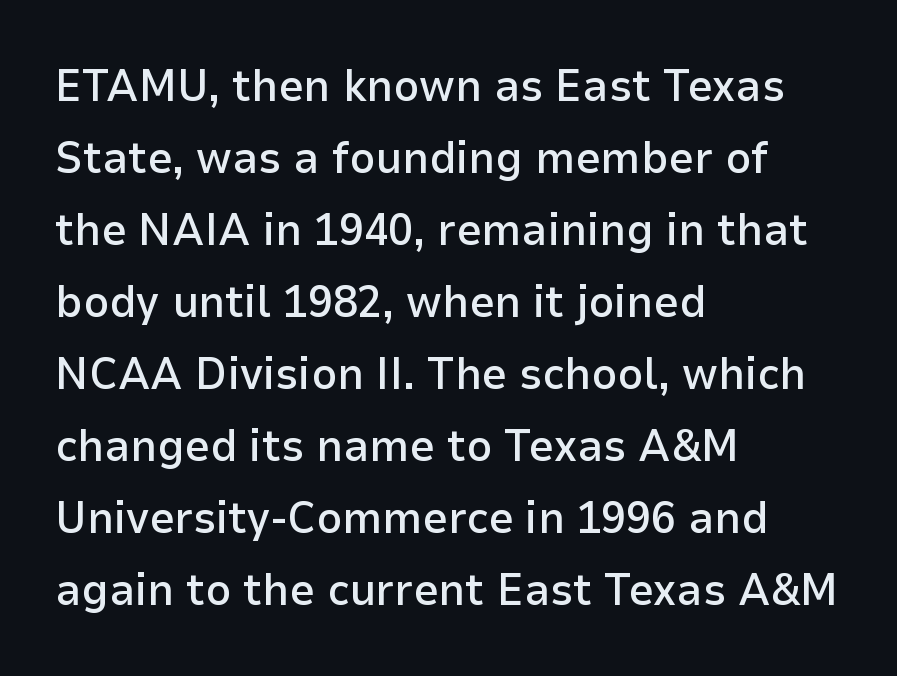
Q: Is the text bold? A: Semi-bold.
Q: Is the text italic (slanted)? A: No, it is upright.
Q: Is the typeface a serif or a sans-serif typeface? A: Sans-serif.
Q: Is the text underlined? A: No.
Q: How is the paragraph aligned? A: Left-aligned.
Q: Is the spacing between letters normal or unusually wide? A: Normal.
Q: Is the spacing between lines tight, normal or loose? A: Normal.
Q: Width (condensed, normal, or wide)? A: Normal.
Q: Stroke contrast? A: Low.
Q: x-height? A: Medium.
Q: Monospaced? A: No.
